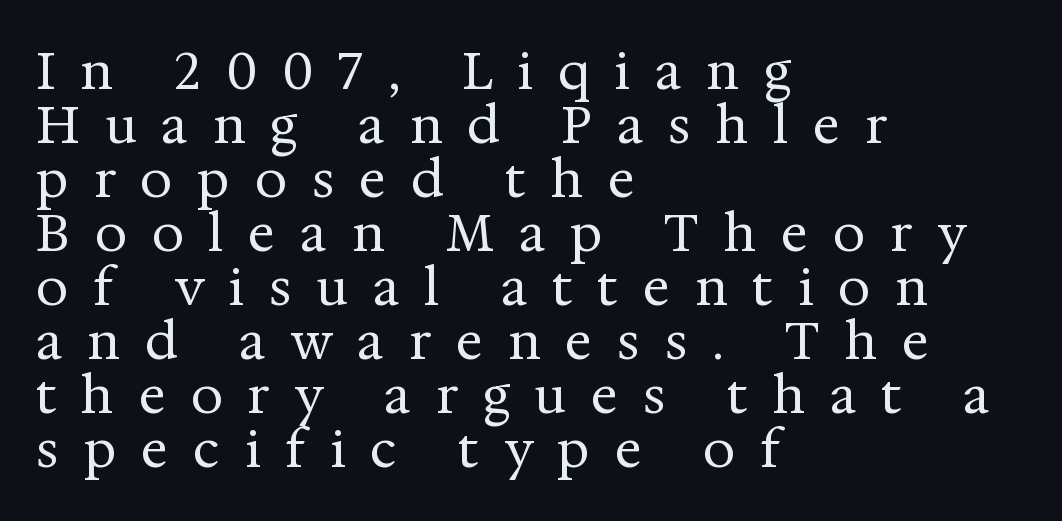
The image shows 51 px regular-weight serif type, upright; set left-aligned, tight line spacing (1.06x), unusually wide letter spacing (+0.49 em), not underlined; medium stroke contrast and a medium x-height.
